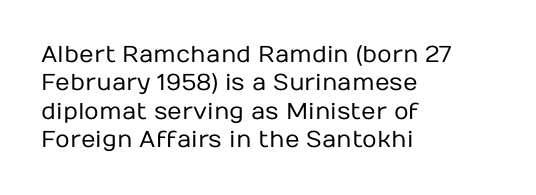
{"italic": "no", "bold": "no", "underline": "no", "align": "left", "line_spacing_ratio": 1.23, "letter_spacing": "normal", "letter_spacing_em": 0.0, "glyph_px": 23}
